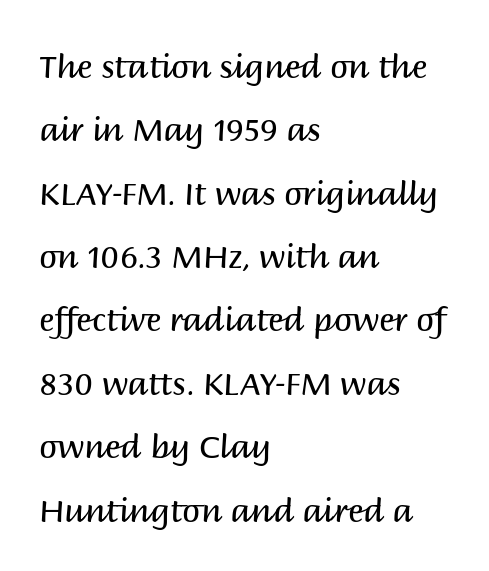
{"serif": "no", "bold": "no", "weight": "regular", "width": "normal", "stroke_contrast": "medium", "x_height": "large", "monospaced": "no", "underline": "no", "align": "left", "line_spacing": "loose", "line_spacing_ratio": 1.98, "letter_spacing": "normal", "letter_spacing_em": 0.0, "glyph_px": 32}
